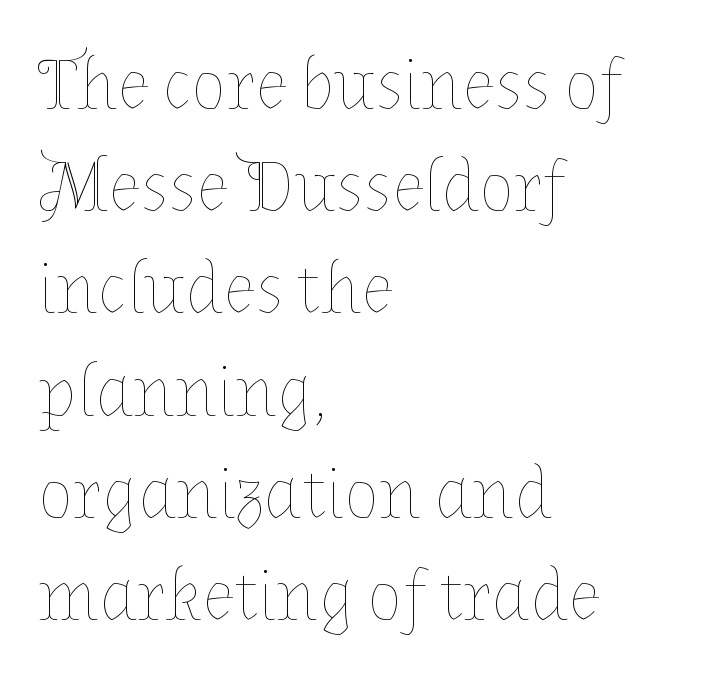
In terms of posture, this sample is upright. You could call the tracking neutral — neither tight nor loose. The specimen omits any rule beneath the text block's lines. One glance says typical: line gaps are just what's usual. Think of a printed novel: that variable character pitch is what you see here.
